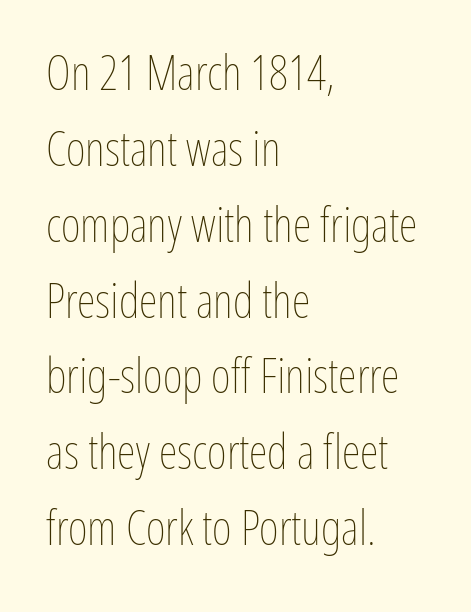
Q: Is the text bold? A: No.
Q: Is the text italic (slanted)? A: No, it is upright.
Q: Is the text underlined? A: No.
Q: How is the paragraph aligned? A: Left-aligned.
Q: Is the spacing between letters normal or unusually wide? A: Normal.
Q: Is the spacing between lines tight, normal or loose? A: Normal.
Q: Width (condensed, normal, or wide)? A: Condensed.
Q: Stroke contrast? A: Low.
Q: x-height? A: Medium.
Q: Monospaced? A: No.
